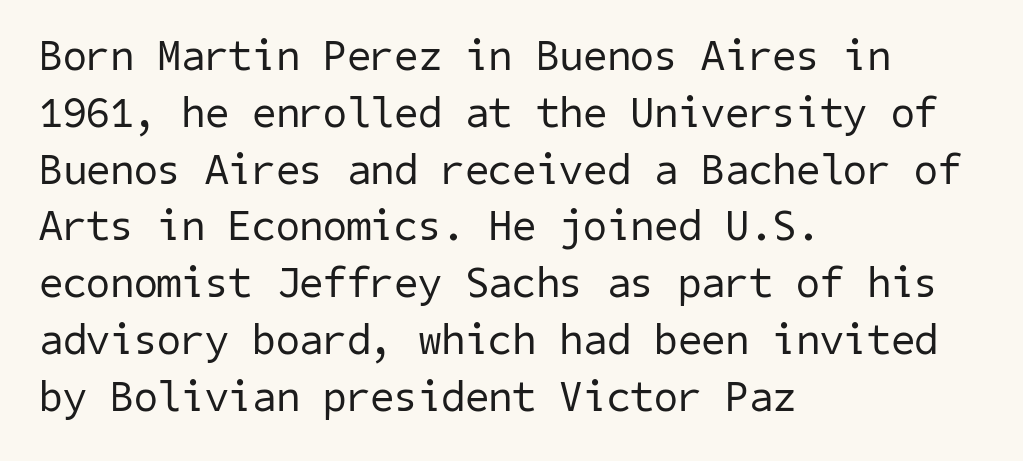
The rag falls on the right side of this text block. The passage shown is not bold in any degree. Glance below the letters and you will spot only blank space. Each letter's strokes conclude bluntly, with no projecting serifs. Caption: standard tracking, unaltered.
